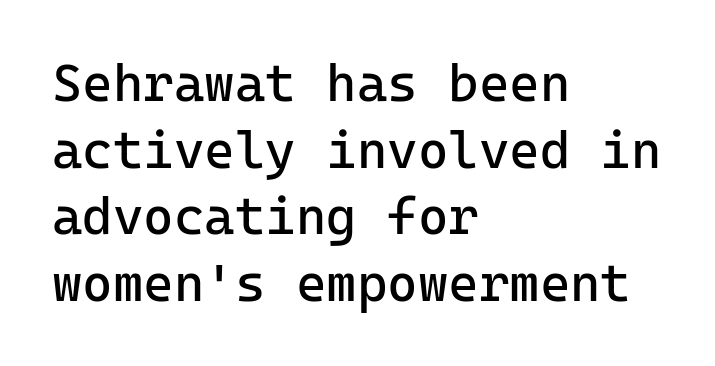
Q: Is the text bold? A: No.
Q: Is the text italic (slanted)? A: No, it is upright.
Q: Is the typeface a serif or a sans-serif typeface? A: Sans-serif.
Q: Is the text underlined? A: No.
Q: How is the paragraph aligned? A: Left-aligned.
Q: Is the spacing between letters normal or unusually wide? A: Normal.
Q: Is the spacing between lines tight, normal or loose? A: Normal.
Q: Width (condensed, normal, or wide)? A: Normal.
Q: Stroke contrast? A: Low.
Q: x-height? A: Medium.
Q: Monospaced? A: Yes.
